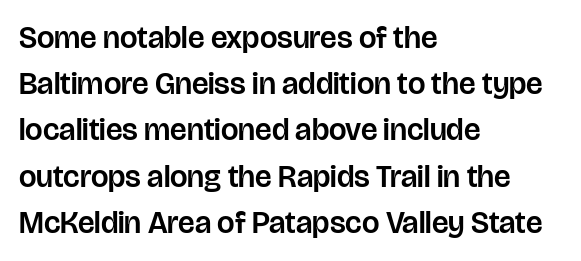
The image shows 31 px sans-serif type, upright; set left-aligned, normal line spacing (1.49x), normal letter spacing, not underlined; low stroke contrast and a large x-height.
